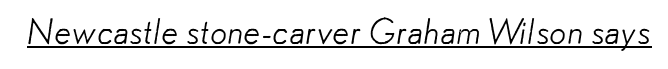
The image shows 34 px light sans-serif type; set normal letter spacing, underlined; low stroke contrast and a small x-height.
